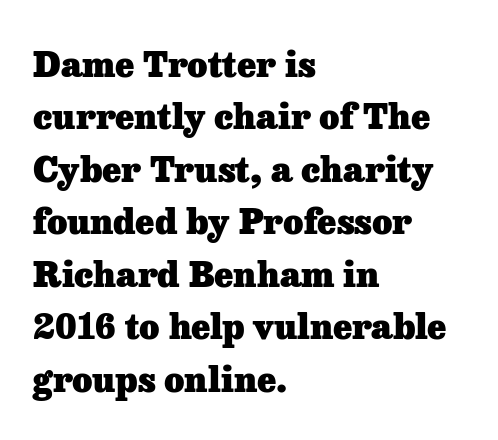
The specimen reads as upright at a glance. Heft: maximum for text — a bold. Each letter's strokes conclude with small projecting serifs. Between one letter and the next there's only the usual sliver of space.
